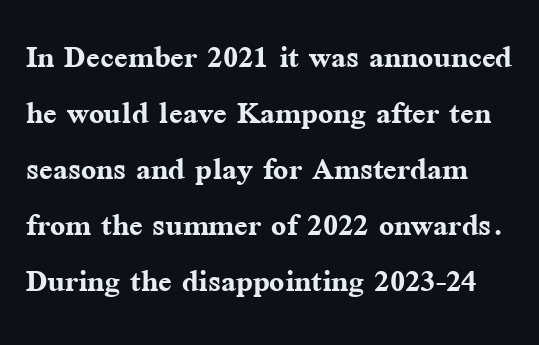
Posture: upright roman. Its strokes are broad and dark, the hallmark of bold type. Compared with typical paragraphs, the rows here are spaced about the same. Compared with typical body copy, the letter spacing here is the same. Check the space under the baseline: it is left empty. Here the designer chose a conventional face with non-uniform glyph widths.
